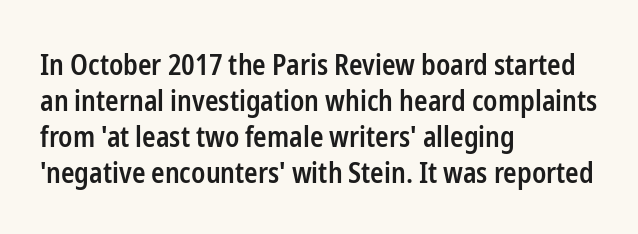
The lettering holds an erect, upright posture throughout. Beneath every word, the page is bare. In terms of letterspacing, this is plain default setting. What's the leading like? Ordinary, nothing unusual.
